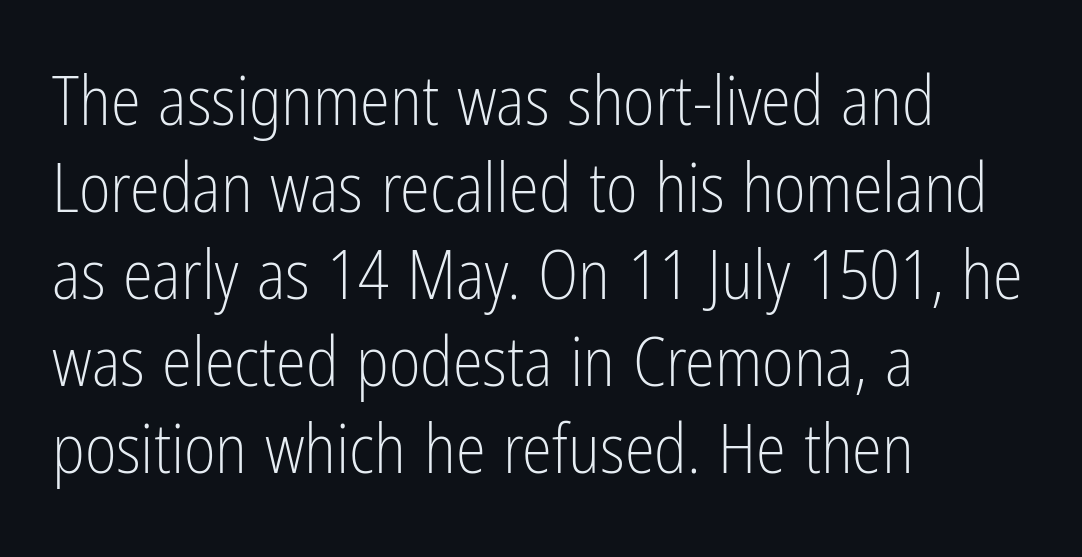
The image shows 68 px light, condensed sans-serif type, upright; set left-aligned, normal line spacing (1.28x), normal letter spacing, not underlined; low stroke contrast and a medium x-height.
